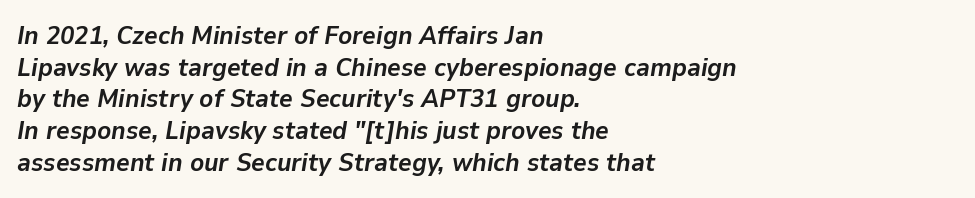
Yep, that's italic — everything's leaning. Students, this is bold: see how much ink each stroke carries. The tracking reads as untouched default to a designer's eye. The string is rendered with underlining switched off.
